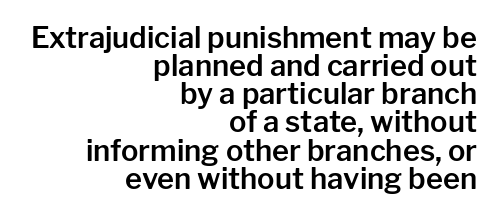
The image shows 29 px sans-serif type, upright; set right-aligned, tight line spacing (0.97x), normal letter spacing, not underlined; low stroke contrast and a medium x-height.
